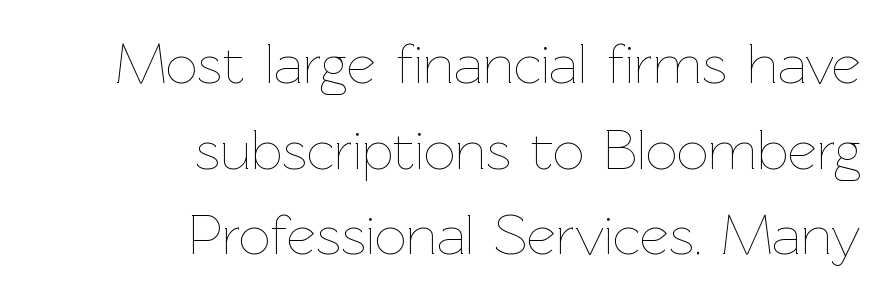
Q: Is the text bold? A: No.
Q: Is the text italic (slanted)? A: No, it is upright.
Q: Is the text underlined? A: No.
Q: How is the paragraph aligned? A: Right-aligned.
Q: Is the spacing between letters normal or unusually wide? A: Normal.
Q: Is the spacing between lines tight, normal or loose? A: Normal.
Q: Width (condensed, normal, or wide)? A: Normal.
Q: Stroke contrast? A: Low.
Q: x-height? A: Medium.
Q: Monospaced? A: No.
